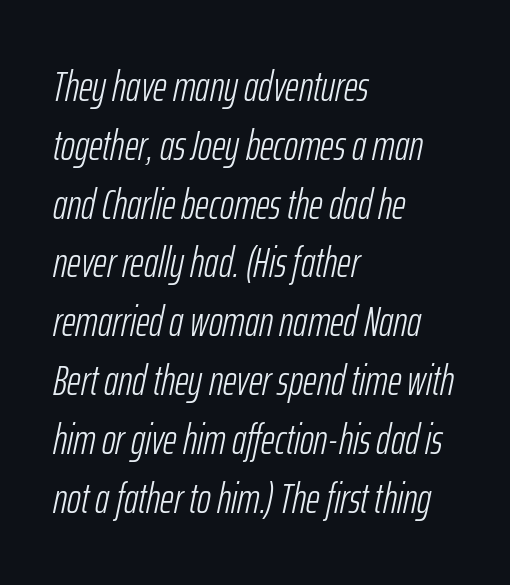
{"italic": "yes", "lean": "right", "slant_degrees": 12, "bold": "no", "weight": "light", "width": "condensed", "stroke_contrast": "low", "x_height": "medium", "monospaced": "no", "underline": "no", "align": "left", "line_spacing": "normal", "line_spacing_ratio": 1.4, "letter_spacing": "normal", "letter_spacing_em": 0.0, "glyph_px": 42}
